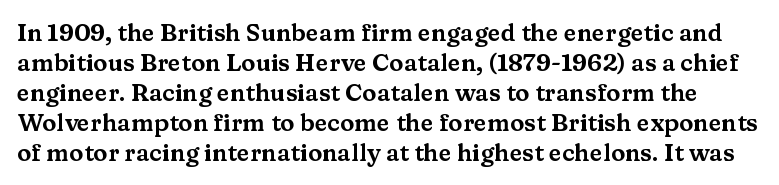
Italic? Not at all — the glyphs are vertical. Notice how descenders clear the ascenders below comfortably — that's standard leading. There is no visible air inserted between adjacent glyphs. Beneath every word, the page is bare.
